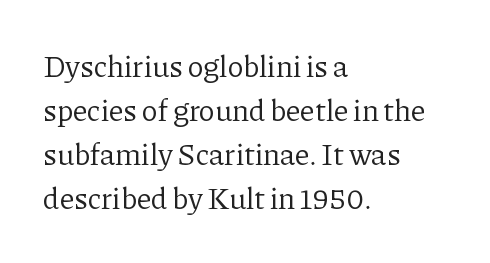
{"serif": "yes", "italic": "no", "bold": "no", "weight": "regular", "width": "normal", "stroke_contrast": "low", "x_height": "medium", "monospaced": "no", "underline": "no", "align": "left", "line_spacing": "normal", "line_spacing_ratio": 1.47, "letter_spacing": "normal", "letter_spacing_em": 0.0, "glyph_px": 30}
